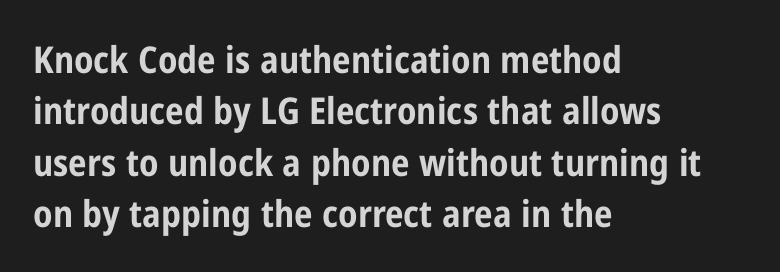
Q: Is the text bold? A: Yes.
Q: Is the text italic (slanted)? A: No, it is upright.
Q: Is the typeface a serif or a sans-serif typeface? A: Sans-serif.
Q: Is the text underlined? A: No.
Q: How is the paragraph aligned? A: Left-aligned.
Q: Is the spacing between letters normal or unusually wide? A: Normal.
Q: Is the spacing between lines tight, normal or loose? A: Normal.
Q: Width (condensed, normal, or wide)? A: Condensed.
Q: Stroke contrast? A: Low.
Q: x-height? A: Medium.
Q: Monospaced? A: No.
